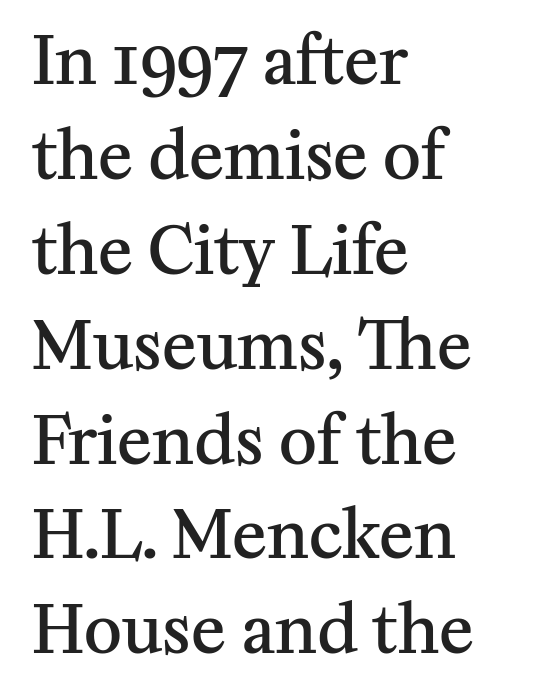
{"serif": "yes", "italic": "no", "bold": "semi", "weight": "semibold", "width": "normal", "stroke_contrast": "medium", "x_height": "medium", "monospaced": "no", "underline": "no", "align": "left", "line_spacing": "normal", "line_spacing_ratio": 1.46, "letter_spacing": "normal", "letter_spacing_em": 0.0, "glyph_px": 65}
